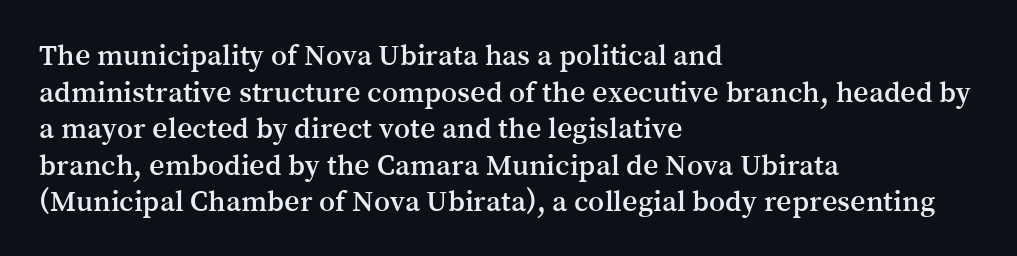
{"serif": "yes", "italic": "no", "width": "normal", "stroke_contrast": "medium", "x_height": "medium", "monospaced": "no", "underline": "no", "align": "left", "line_spacing_ratio": 1.22, "letter_spacing": "normal", "letter_spacing_em": 0.0, "glyph_px": 30}
